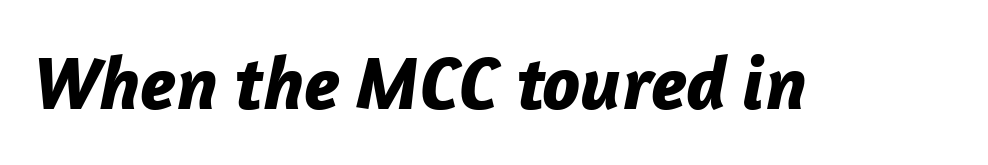
The image shows 76 px bold type, italic (leaning right); set normal letter spacing, not underlined; low stroke contrast and a medium x-height.
